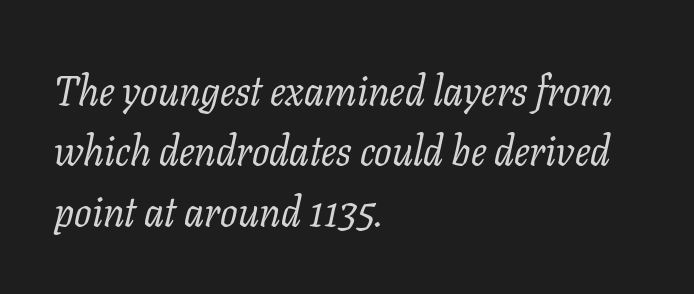
This sample uses a serif face. Honestly, there is no underline to notice here at all. Regarding leading, the lines here are spaced in the standard way. This sample uses plain, unmodified letter spacing.
